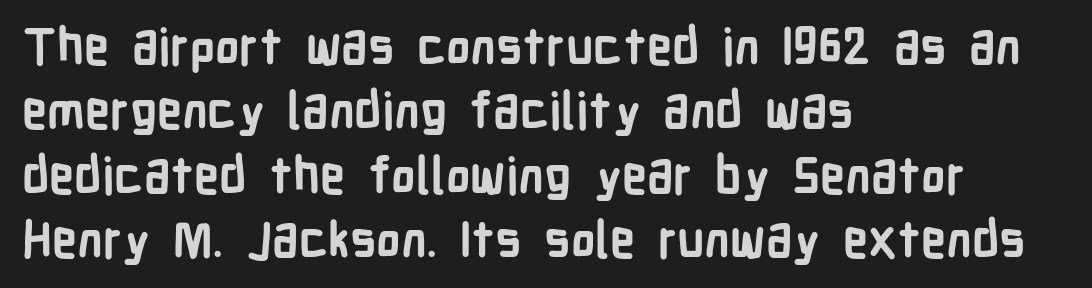
Q: Is the text bold? A: Yes.
Q: Is the text italic (slanted)? A: No, it is upright.
Q: Is the typeface a serif or a sans-serif typeface? A: Sans-serif.
Q: Is the text underlined? A: No.
Q: How is the paragraph aligned? A: Left-aligned.
Q: Is the spacing between letters normal or unusually wide? A: Normal.
Q: Is the spacing between lines tight, normal or loose? A: Normal.
Q: Width (condensed, normal, or wide)? A: Condensed.
Q: Stroke contrast? A: Low.
Q: x-height? A: Medium.
Q: Monospaced? A: No.
